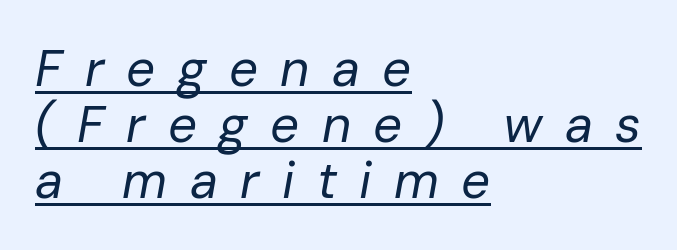
The image shows 51 px regular-weight type, italic (leaning right); set left-aligned, tight line spacing (1.1x), unusually wide letter spacing (+0.44 em), underlined; low stroke contrast and a medium x-height.
